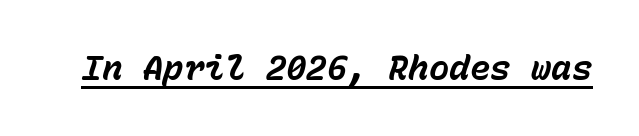
Q: Is the text bold? A: Yes.
Q: Is the text italic (slanted)? A: Yes, it leans right by about 15 degrees.
Q: Is the text underlined? A: Yes.
Q: Is the spacing between letters normal or unusually wide? A: Normal.
Q: Width (condensed, normal, or wide)? A: Normal.
Q: Stroke contrast? A: Low.
Q: x-height? A: Medium.
Q: Monospaced? A: Yes.
